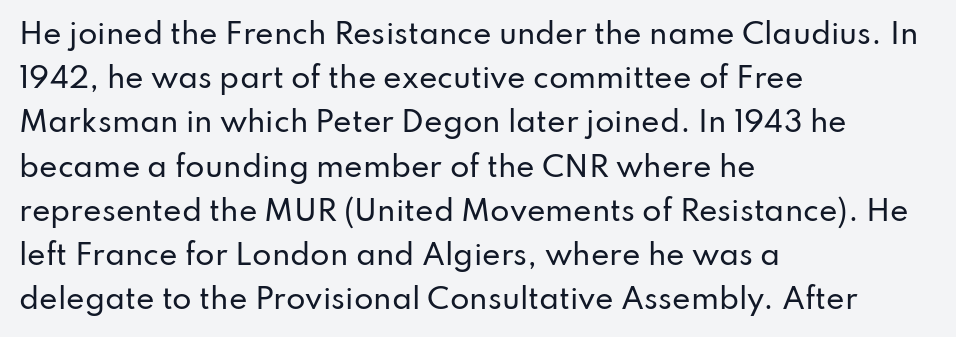
Q: Is the text italic (slanted)? A: No, it is upright.
Q: Is the typeface a serif or a sans-serif typeface? A: Sans-serif.
Q: Is the text underlined? A: No.
Q: How is the paragraph aligned? A: Left-aligned.
Q: Is the spacing between letters normal or unusually wide? A: Normal.
Q: Is the spacing between lines tight, normal or loose? A: Normal.
Q: Width (condensed, normal, or wide)? A: Normal.
Q: Stroke contrast? A: Low.
Q: x-height? A: Small.
Q: Monospaced? A: No.
